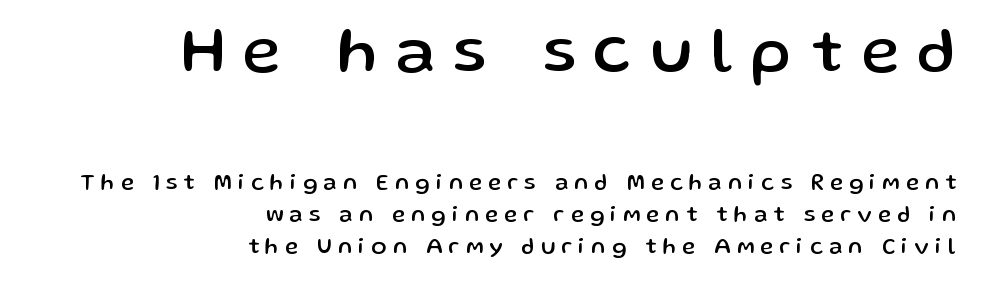
{"serif": "no", "italic": "no", "width": "normal", "stroke_contrast": "low", "x_height": "medium", "monospaced": "no", "underline": "no", "align": "right", "line_spacing": "normal", "line_spacing_ratio": 1.45, "letter_spacing": "wide", "letter_spacing_em": 0.29, "larger_block": "first", "size_ratio": 2.95, "glyph_px": 65}
